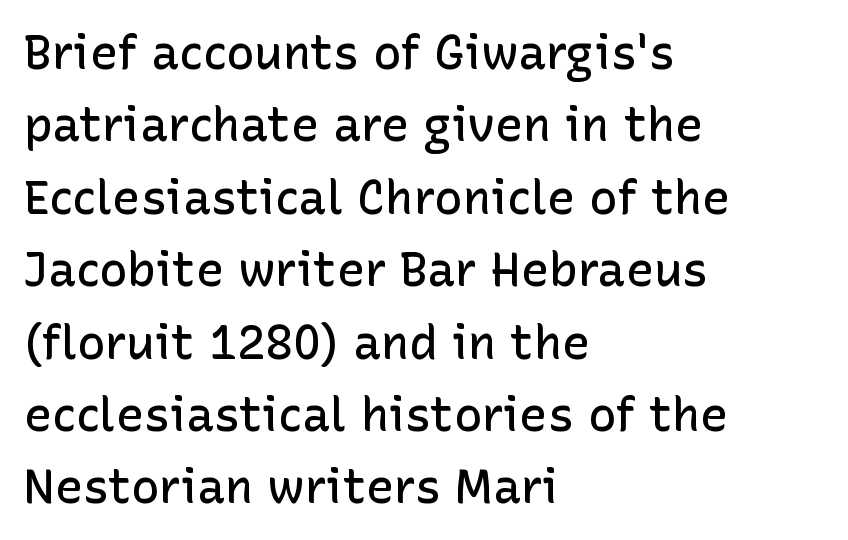
{"serif": "no", "italic": "no", "bold": "semi", "weight": "semibold", "width": "normal", "stroke_contrast": "low", "x_height": "medium", "monospaced": "no", "underline": "no", "align": "left", "line_spacing": "normal", "line_spacing_ratio": 1.54, "letter_spacing": "normal", "letter_spacing_em": 0.0, "glyph_px": 47}
